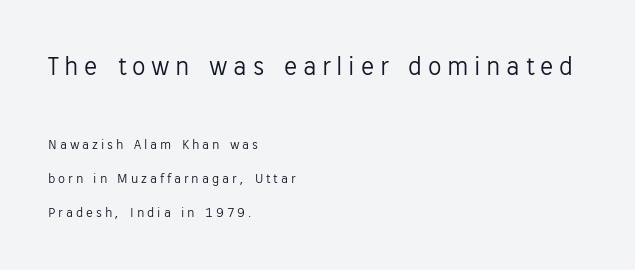
A typesetter would call this heavily tracked-out type. This sample uses an upright cut, with every glyph sitting square on the baseline. No extra ink here — the face is not bold. Visually the block forms a straight wall on the left and a jagged coastline on the right.
